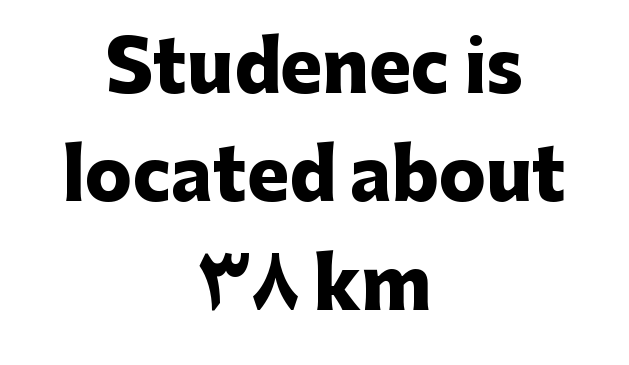
Q: Is the text bold? A: Yes.
Q: Is the text italic (slanted)? A: No, it is upright.
Q: Is the typeface a serif or a sans-serif typeface? A: Sans-serif.
Q: Is the text underlined? A: No.
Q: How is the paragraph aligned? A: Centered.
Q: Is the spacing between letters normal or unusually wide? A: Normal.
Q: Is the spacing between lines tight, normal or loose? A: Normal.
Q: Width (condensed, normal, or wide)? A: Normal.
Q: Stroke contrast? A: Low.
Q: x-height? A: Medium.
Q: Monospaced? A: No.
